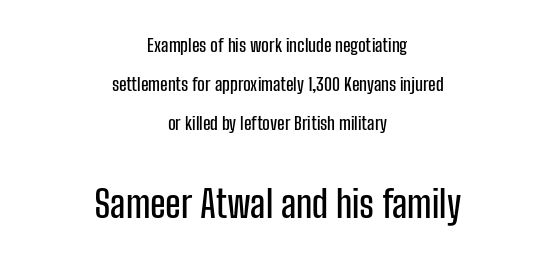
Nobody drew a line under any word here. One-word summary of the alignment: center. A typesetter would call this leading open, well beyond the default. The letterforms sit shoulder to shoulder at normal distance. This sample has the flowing, uneven cadence of proportional lettering. The block sitting lower on the canvas is the one with enlarged characters.
